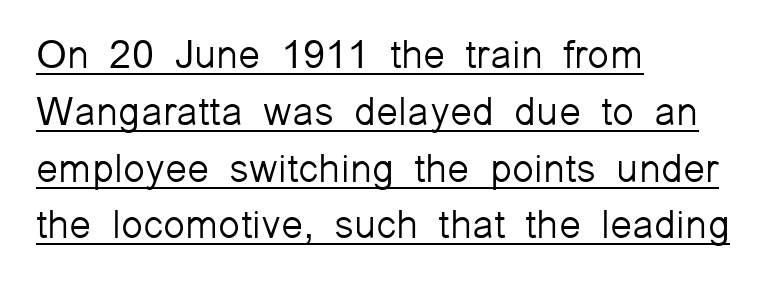
{"serif": "no", "italic": "no", "bold": "no", "weight": "light", "width": "normal", "stroke_contrast": "low", "x_height": "medium", "monospaced": "no", "underline": "yes", "align": "left", "line_spacing": "normal", "line_spacing_ratio": 1.42, "letter_spacing": "normal", "letter_spacing_em": 0.0, "glyph_px": 40}
